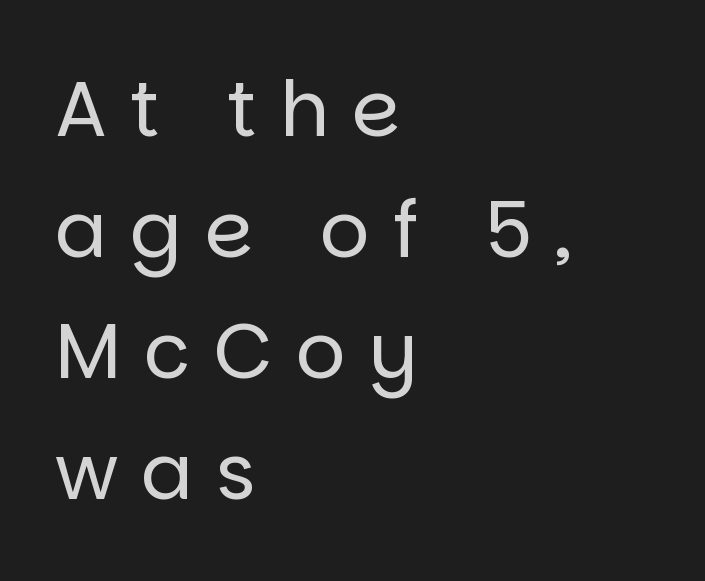
Q: Is the text bold? A: No.
Q: Is the text italic (slanted)? A: No, it is upright.
Q: Is the typeface a serif or a sans-serif typeface? A: Sans-serif.
Q: Is the text underlined? A: No.
Q: How is the paragraph aligned? A: Left-aligned.
Q: Is the spacing between letters normal or unusually wide? A: Unusually wide.
Q: Is the spacing between lines tight, normal or loose? A: Normal.
Q: Width (condensed, normal, or wide)? A: Normal.
Q: Stroke contrast? A: Low.
Q: x-height? A: Large.
Q: Monospaced? A: No.
